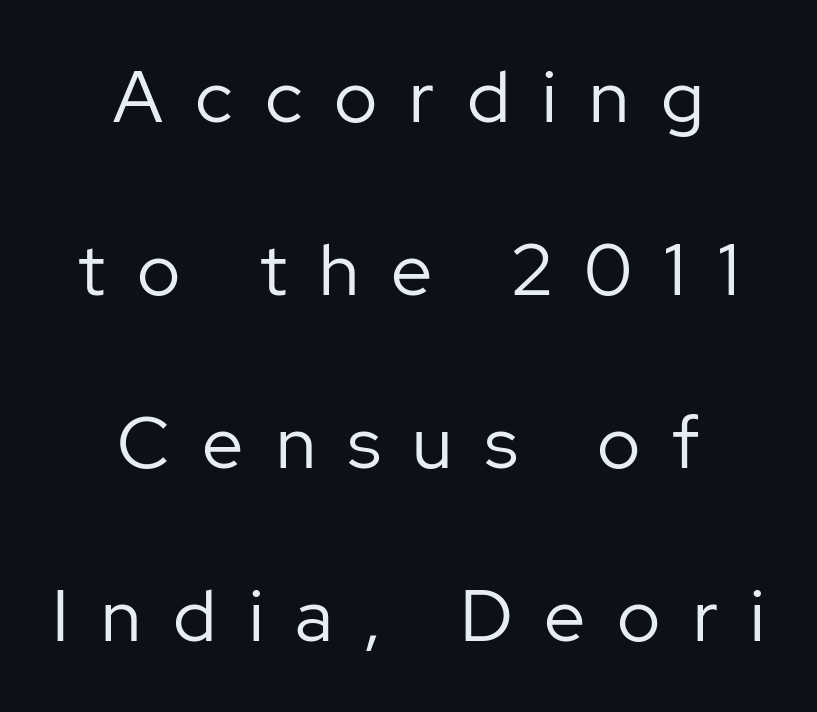
{"serif": "no", "italic": "no", "bold": "no", "weight": "regular", "width": "normal", "stroke_contrast": "low", "x_height": "medium", "monospaced": "no", "underline": "no", "align": "center", "line_spacing": "loose", "line_spacing_ratio": 2.37, "letter_spacing": "wide", "letter_spacing_em": 0.44, "glyph_px": 73}
